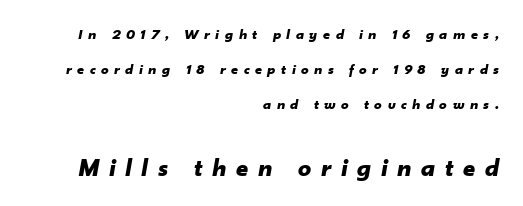
The image shows 26 px bold type, italic (leaning right); set right-aligned, loose line spacing (2.35x), unusually wide letter spacing (+0.37 em), not underlined; the second (bottom) block is 1.73x larger.
